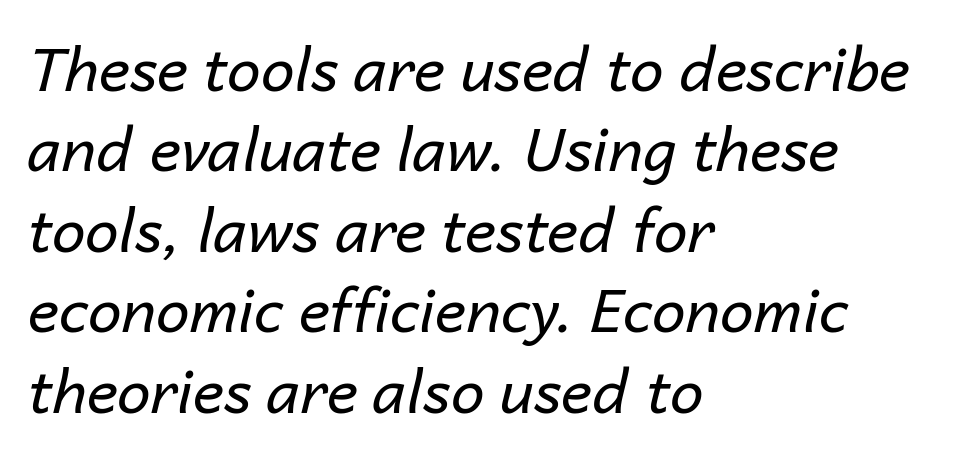
Unmarked baselines from the first word to the last. Words appear dense and cohesive because spacing is normal. This sample has the flowing, uneven cadence of proportional lettering. You can tell it's italic because the verticals aren't actually vertical.
